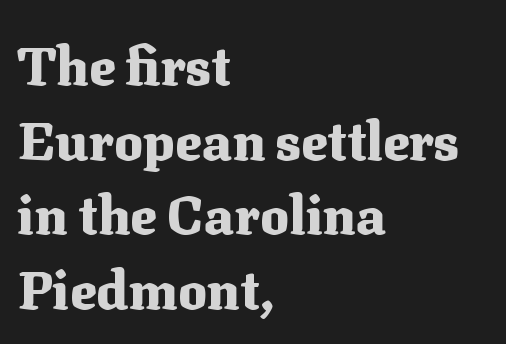
Q: Is the text bold? A: Yes.
Q: Is the text italic (slanted)? A: No, it is upright.
Q: Is the typeface a serif or a sans-serif typeface? A: Serif.
Q: Is the text underlined? A: No.
Q: How is the paragraph aligned? A: Left-aligned.
Q: Is the spacing between letters normal or unusually wide? A: Normal.
Q: Is the spacing between lines tight, normal or loose? A: Normal.
Q: Width (condensed, normal, or wide)? A: Normal.
Q: Stroke contrast? A: Medium.
Q: x-height? A: Medium.
Q: Monospaced? A: No.
